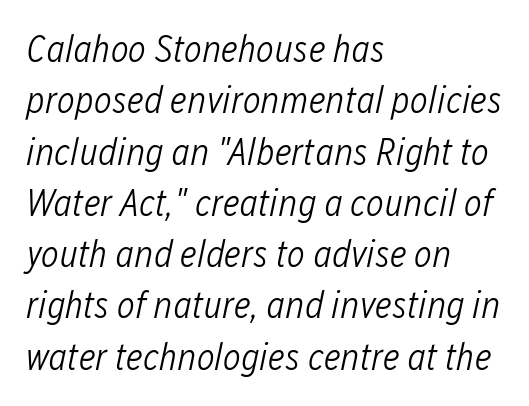
The image shows 38 px light, condensed type, italic (leaning right); set left-aligned, normal line spacing (1.35x), normal letter spacing, not underlined; low stroke contrast and a medium x-height.
